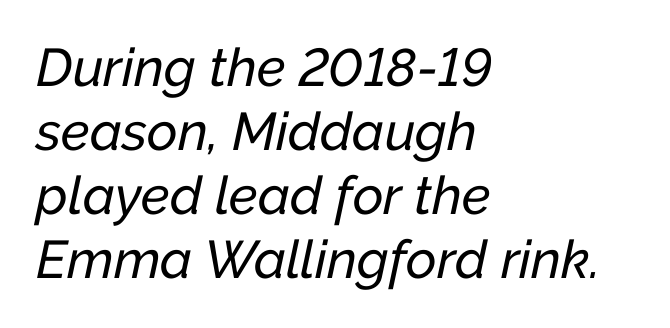
The image shows 53 px text type, italic (leaning right); set left-aligned, line spacing 1.21x, normal letter spacing, not underlined; low stroke contrast and a medium x-height.
